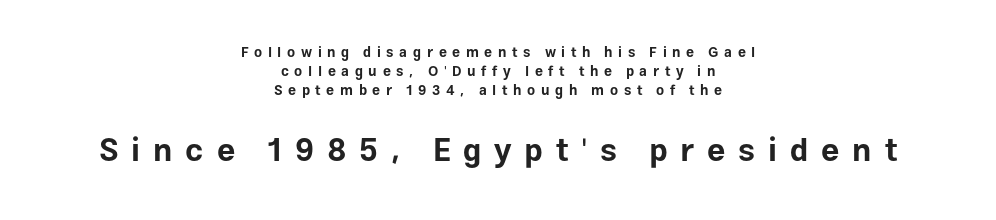
Top chunk: small. Bottom chunk: large. The sample has been set heavy, in full bold. Loose tracking; the words dissolve into strings of separated letters. The whitespace from short lines is split evenly between both sides. Designer's note — italics off, roman on.
